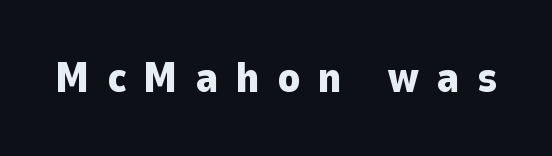
A typesetter would mark this as roman, not italic. You'd pick this weight for a headline — it's a proper bold. Check under the words: just untouched page. What kind of face is this? One without serifs — a sans.
